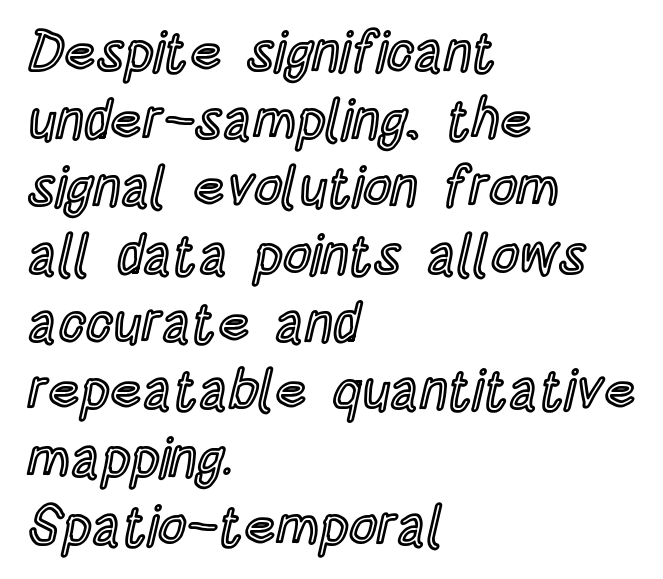
This sample has the flowing, uneven cadence of proportional lettering. Default kerning and tracking; the words read as compact shapes. Letters rest on an invisible, unmarked baseline. The compositor pushed each line to the left boundary.
